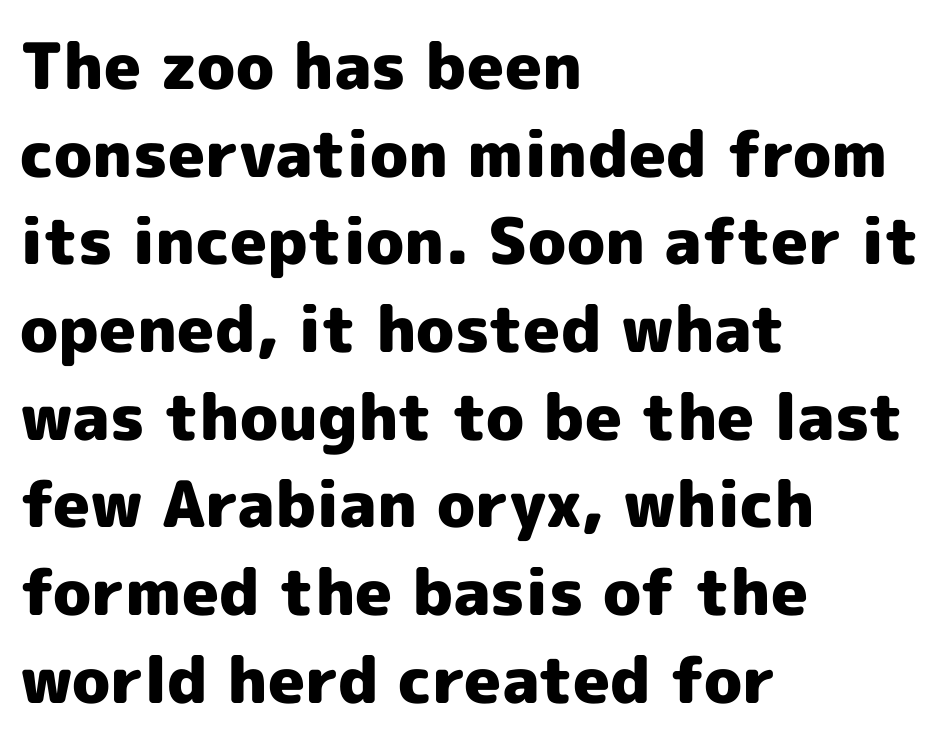
Q: Is the text bold? A: Yes.
Q: Is the text italic (slanted)? A: No, it is upright.
Q: Is the typeface a serif or a sans-serif typeface? A: Sans-serif.
Q: Is the text underlined? A: No.
Q: How is the paragraph aligned? A: Left-aligned.
Q: Is the spacing between letters normal or unusually wide? A: Normal.
Q: Is the spacing between lines tight, normal or loose? A: Normal.
Q: Width (condensed, normal, or wide)? A: Normal.
Q: x-height? A: Medium.
Q: Monospaced? A: No.
